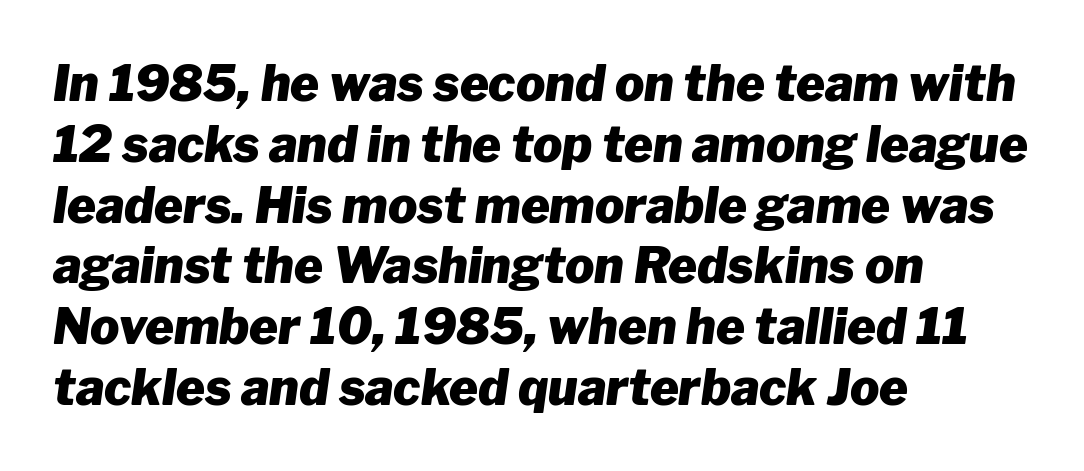
The image shows 49 px heavy type, italic (leaning right); set left-aligned, line spacing 1.24x, normal letter spacing, not underlined; low stroke contrast and a medium x-height.
